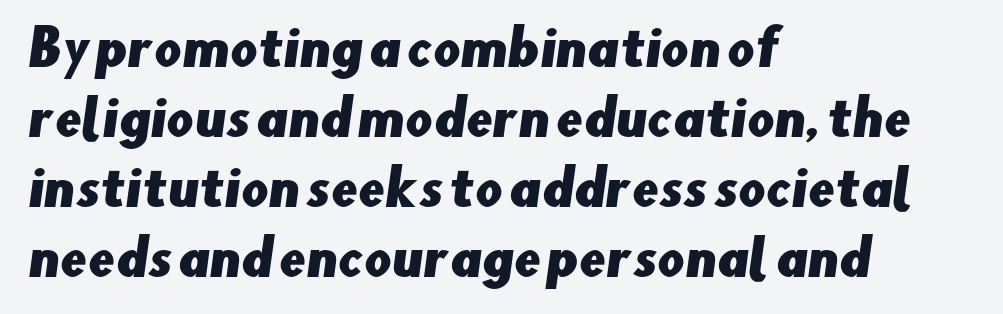
{"serif": "no", "width": "normal", "stroke_contrast": "low", "x_height": "small", "monospaced": "no", "underline": "no", "align": "left", "line_spacing": "normal", "line_spacing_ratio": 1.46, "letter_spacing": "normal", "letter_spacing_em": 0.0, "glyph_px": 48}
